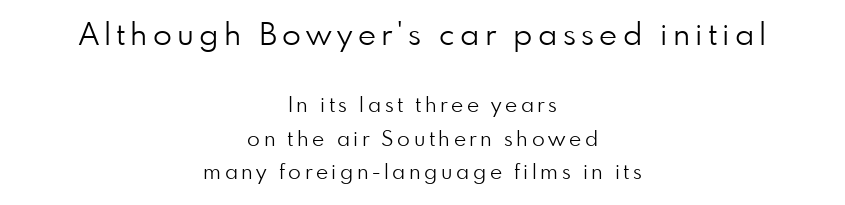
Q: Is the text bold? A: No.
Q: Is the text italic (slanted)? A: No, it is upright.
Q: Is the typeface a serif or a sans-serif typeface? A: Sans-serif.
Q: Is the text underlined? A: No.
Q: How is the paragraph aligned? A: Centered.
Q: Is the spacing between lines tight, normal or loose? A: Normal.
Q: Which block of text is set in a larger size, the first (top) or the second (bottom)? A: The first (top) one.
Q: Width (condensed, normal, or wide)? A: Normal.
Q: Stroke contrast? A: Low.
Q: x-height? A: Small.
Q: Monospaced? A: No.
